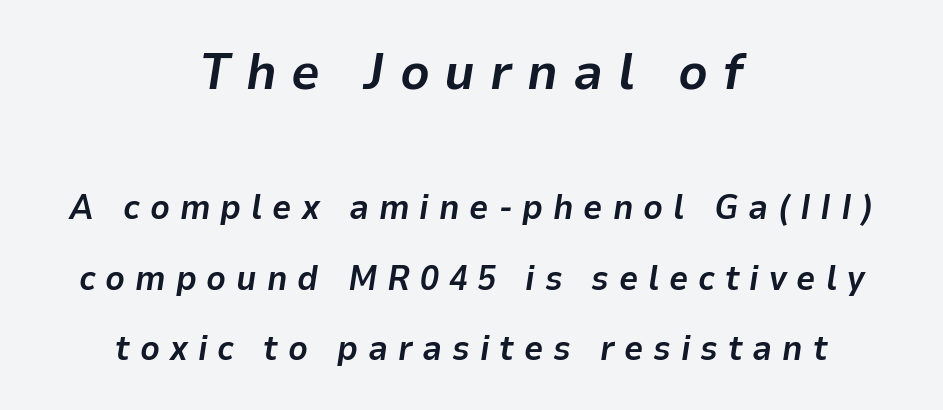
{"italic": "yes", "lean": "right", "slant_degrees": 9, "bold": "yes", "weight": "bold", "width": "normal", "stroke_contrast": "low", "x_height": "medium", "monospaced": "no", "underline": "no", "align": "center", "line_spacing": "loose", "line_spacing_ratio": 2.08, "letter_spacing": "wide", "letter_spacing_em": 0.29, "larger_block": "first", "size_ratio": 1.5, "glyph_px": 51}
